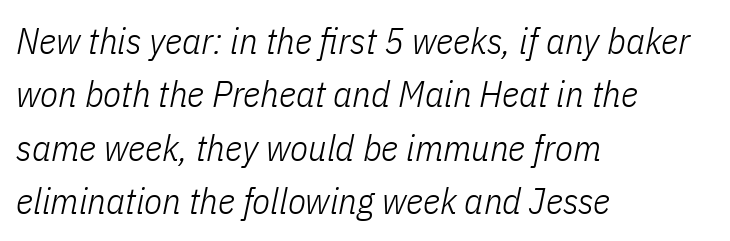
The image shows 37 px light, condensed type, italic (leaning right); set left-aligned, normal line spacing (1.44x), normal letter spacing, not underlined; low stroke contrast and a medium x-height.
